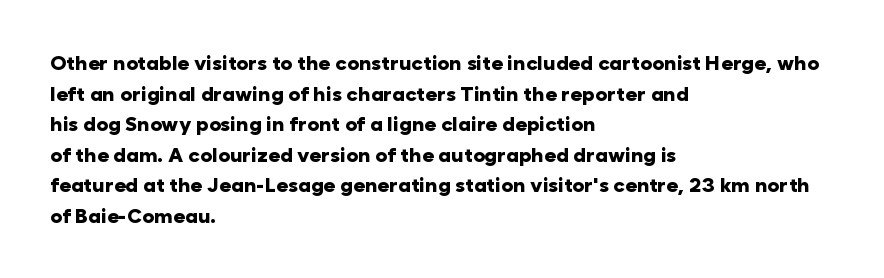
Underlining? Definitely not there. The paragraph has a hard left edge and a soft right edge. A typesetter would mark this as roman, not italic. What weight is shown? A full bold with thick strokes.
